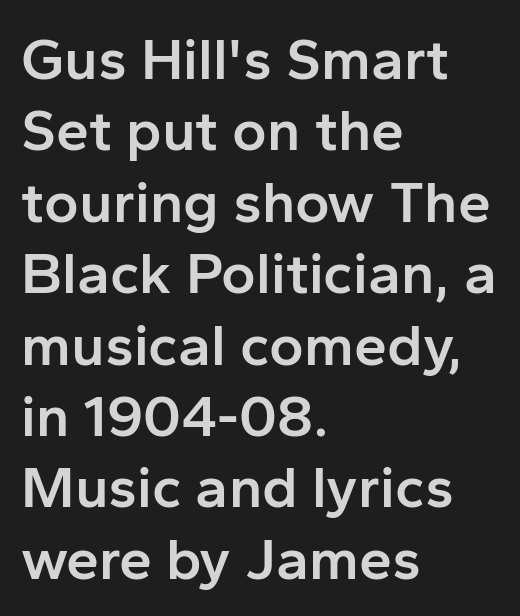
Q: Is the text bold? A: Semi-bold.
Q: Is the text italic (slanted)? A: No, it is upright.
Q: Is the typeface a serif or a sans-serif typeface? A: Sans-serif.
Q: Is the text underlined? A: No.
Q: How is the paragraph aligned? A: Left-aligned.
Q: Is the spacing between letters normal or unusually wide? A: Normal.
Q: Width (condensed, normal, or wide)? A: Normal.
Q: Stroke contrast? A: Low.
Q: x-height? A: Medium.
Q: Monospaced? A: No.
